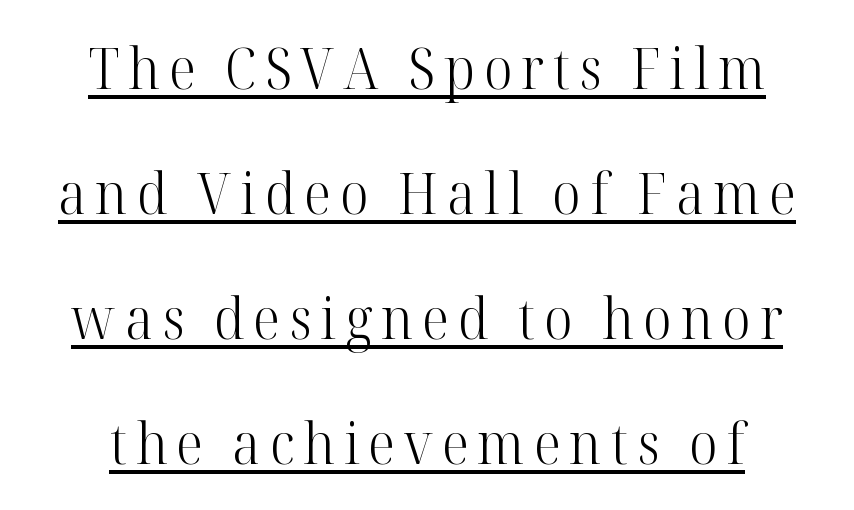
The image shows 56 px light serif type, upright; set centered, loose line spacing (2.23x), underlined; high stroke contrast and a medium x-height.
